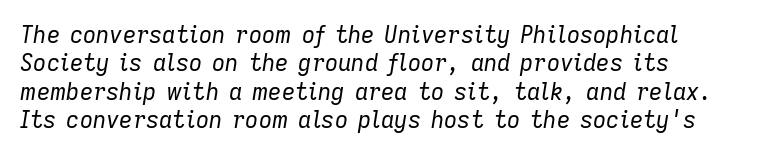
Nothing heavy about these letters — not bold at all. Posture: slanted. Tracking value appears to be zero — textbook default spacing. Rule under the text: the space is simply empty.
